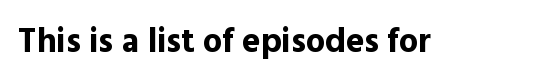
The font family rendered here belongs to the sans-serif group. Does extra space separate the letters? No, they use regular spacing. The type sits square on the baseline with zero lean. Pretty heavy lettering here — definitely bold. This sample has the flowing, uneven cadence of proportional lettering.
